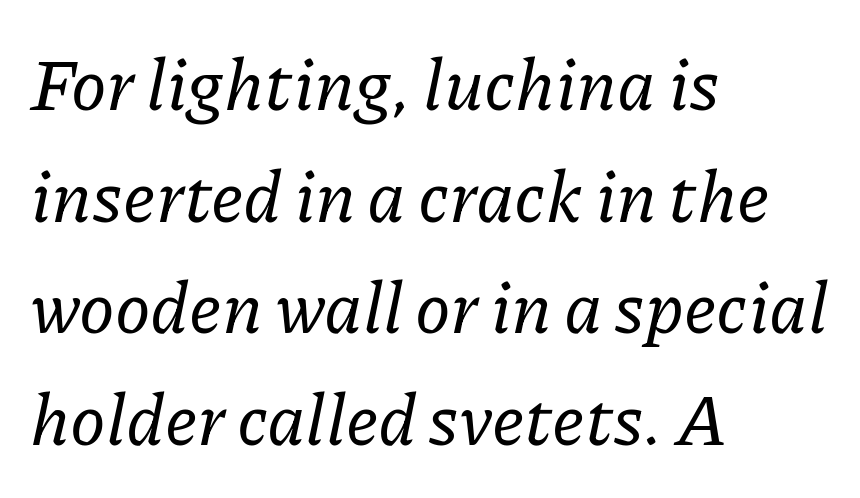
Q: Is the text italic (slanted)? A: Yes, it leans right by about 11 degrees.
Q: Is the typeface a serif or a sans-serif typeface? A: Serif.
Q: Is the text underlined? A: No.
Q: How is the paragraph aligned? A: Left-aligned.
Q: Is the spacing between letters normal or unusually wide? A: Normal.
Q: Is the spacing between lines tight, normal or loose? A: Normal.
Q: Width (condensed, normal, or wide)? A: Normal.
Q: Stroke contrast? A: Low.
Q: x-height? A: Medium.
Q: Monospaced? A: No.
